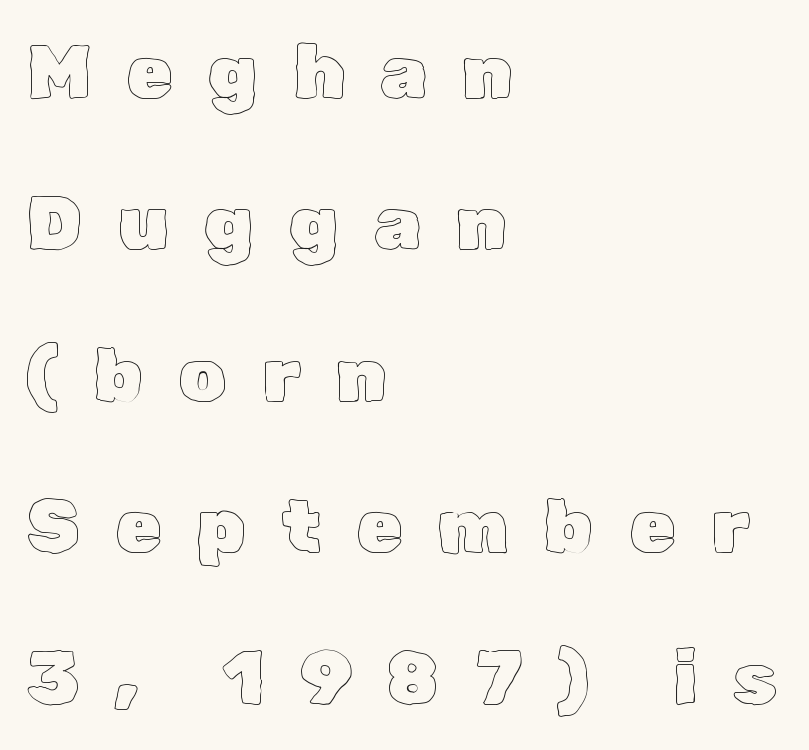
{"italic": "no", "width": "normal", "x_height": "medium", "monospaced": "no", "underline": "no", "align": "left", "line_spacing": "loose", "line_spacing_ratio": 2.02, "letter_spacing": "wide", "letter_spacing_em": 0.47, "glyph_px": 75}
